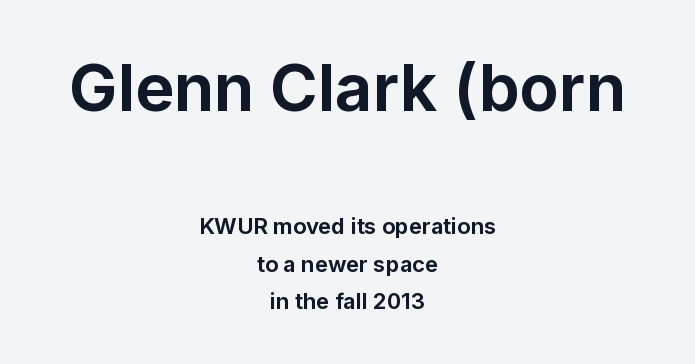
{"serif": "no", "italic": "no", "bold": "yes", "weight": "bold", "width": "normal", "stroke_contrast": "low", "x_height": "medium", "monospaced": "no", "underline": "no", "align": "center", "line_spacing_ratio": 1.72, "letter_spacing": "normal", "letter_spacing_em": 0.0, "larger_block": "first", "size_ratio": 2.95, "glyph_px": 65}
